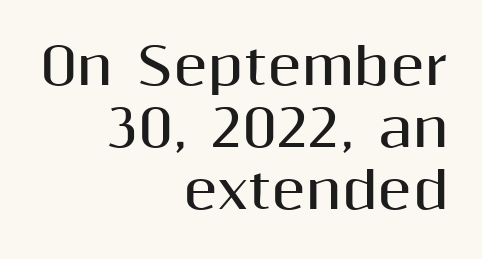
Q: Is the text bold? A: Yes.
Q: Is the text italic (slanted)? A: No, it is upright.
Q: Is the typeface a serif or a sans-serif typeface? A: Sans-serif.
Q: Is the text underlined? A: No.
Q: How is the paragraph aligned? A: Right-aligned.
Q: Is the spacing between letters normal or unusually wide? A: Normal.
Q: Width (condensed, normal, or wide)? A: Normal.
Q: Stroke contrast? A: Medium.
Q: x-height? A: Medium.
Q: Monospaced? A: No.
